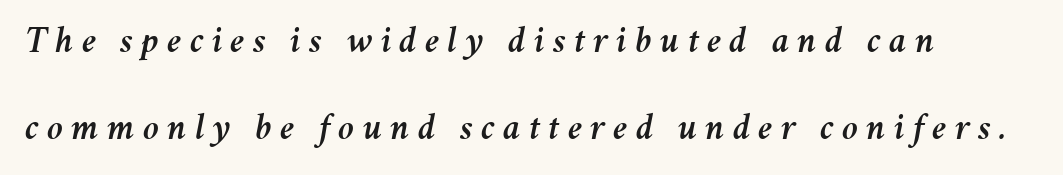
Q: Is the text italic (slanted)? A: Yes, it leans right by about 11 degrees.
Q: Is the text underlined? A: No.
Q: How is the paragraph aligned? A: Left-aligned.
Q: Is the spacing between letters normal or unusually wide? A: Unusually wide.
Q: Is the spacing between lines tight, normal or loose? A: Loose.
Q: Width (condensed, normal, or wide)? A: Normal.
Q: Stroke contrast? A: Medium.
Q: x-height? A: Medium.
Q: Monospaced? A: No.
